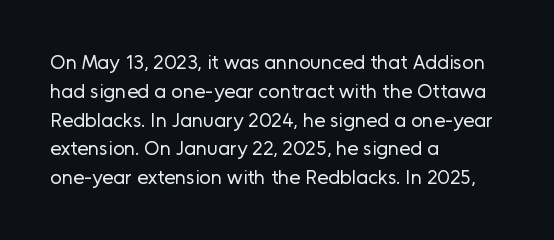
Vertical strokes here are truly vertical. The typesetting does not lean heavy: it is not bold. These lines keep a tight, regular rhythm from letter to letter. Anything drawn beneath the words? Only blank space. The designer left line spacing at the default. Caption: multi-line text, flush left, ragged right.
